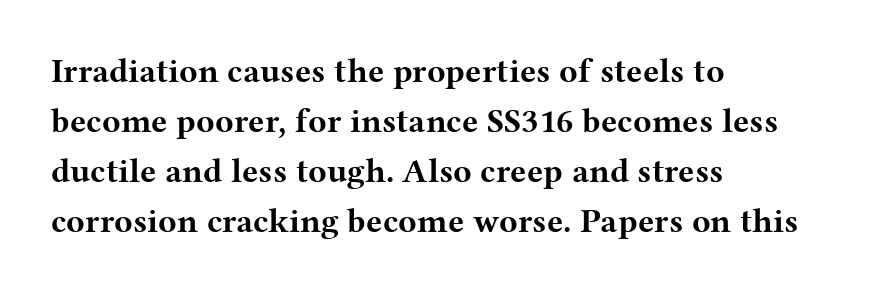
Q: Is the text bold? A: Yes.
Q: Is the text italic (slanted)? A: No, it is upright.
Q: Is the typeface a serif or a sans-serif typeface? A: Serif.
Q: Is the text underlined? A: No.
Q: How is the paragraph aligned? A: Left-aligned.
Q: Is the spacing between letters normal or unusually wide? A: Normal.
Q: Is the spacing between lines tight, normal or loose? A: Normal.
Q: Width (condensed, normal, or wide)? A: Wide.
Q: Stroke contrast? A: Medium.
Q: x-height? A: Medium.
Q: Monospaced? A: No.
